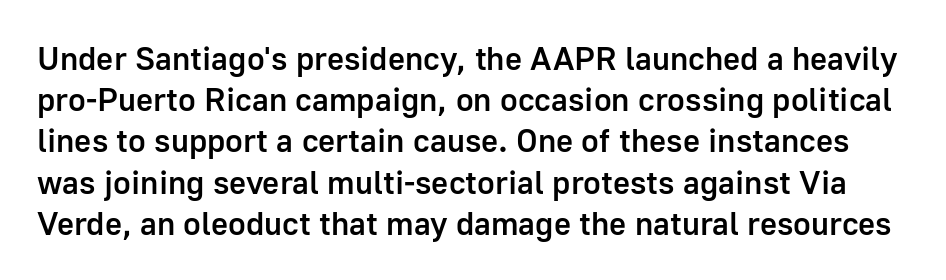
The image shows 33 px semibold sans-serif type, upright; set normal line spacing (1.25x), normal letter spacing, not underlined; low stroke contrast and a medium x-height.
